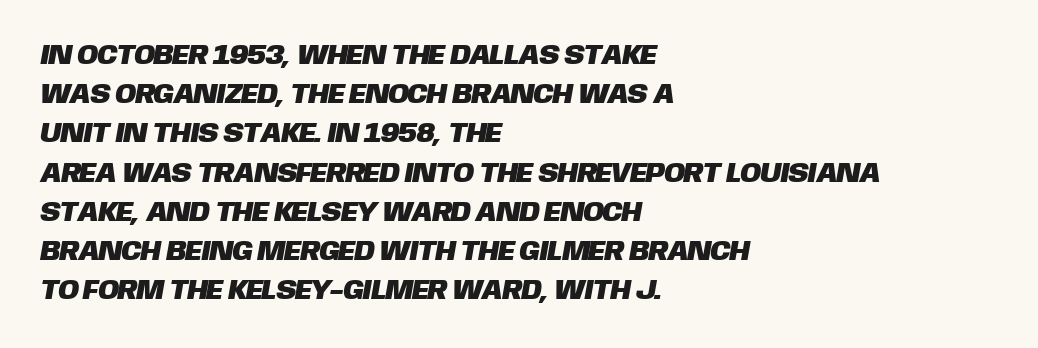
The image shows 28 px sans-serif type; set left-aligned, normal line spacing (1.4x), normal letter spacing, not underlined; low stroke contrast and a large x-height.
